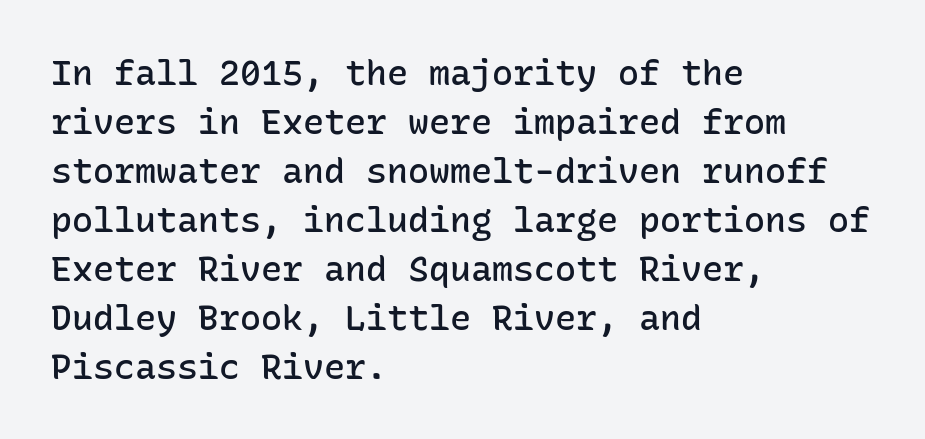
Q: Is the text bold? A: Semi-bold.
Q: Is the text italic (slanted)? A: No, it is upright.
Q: Is the typeface a serif or a sans-serif typeface? A: Sans-serif.
Q: Is the text underlined? A: No.
Q: How is the paragraph aligned? A: Left-aligned.
Q: Is the spacing between letters normal or unusually wide? A: Normal.
Q: Is the spacing between lines tight, normal or loose? A: Normal.
Q: Width (condensed, normal, or wide)? A: Normal.
Q: Stroke contrast? A: Low.
Q: x-height? A: Medium.
Q: Monospaced? A: Yes.
